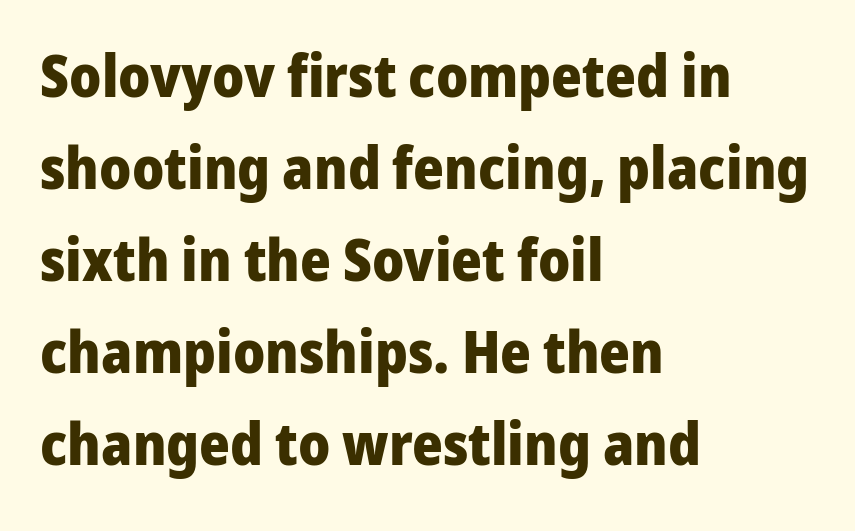
Q: Is the text bold? A: Yes.
Q: Is the text italic (slanted)? A: No, it is upright.
Q: Is the typeface a serif or a sans-serif typeface? A: Sans-serif.
Q: Is the text underlined? A: No.
Q: How is the paragraph aligned? A: Left-aligned.
Q: Is the spacing between letters normal or unusually wide? A: Normal.
Q: Is the spacing between lines tight, normal or loose? A: Normal.
Q: Width (condensed, normal, or wide)? A: Normal.
Q: Stroke contrast? A: Low.
Q: x-height? A: Medium.
Q: Monospaced? A: No.
